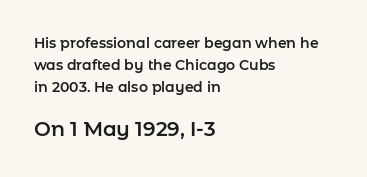
{"italic": "no", "underline": "no", "align": "left", "line_spacing": "normal", "line_spacing_ratio": 1.58, "letter_spacing": "normal", "letter_spacing_em": 0.0, "larger_block": "second", "size_ratio": 1.43, "glyph_px": 20}
